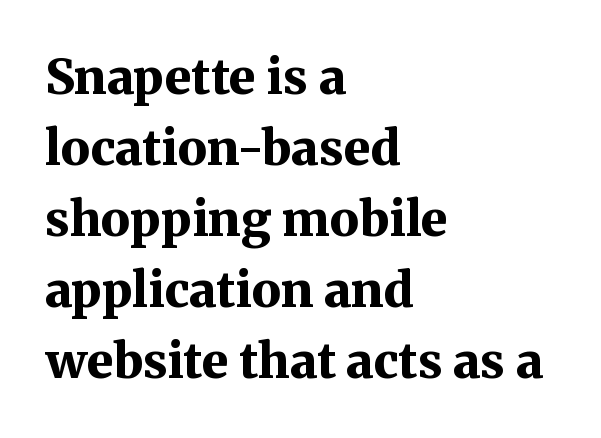
The image shows 49 px bold serif type, upright; set left-aligned, normal line spacing (1.45x), normal letter spacing, not underlined; medium stroke contrast and a medium x-height.
